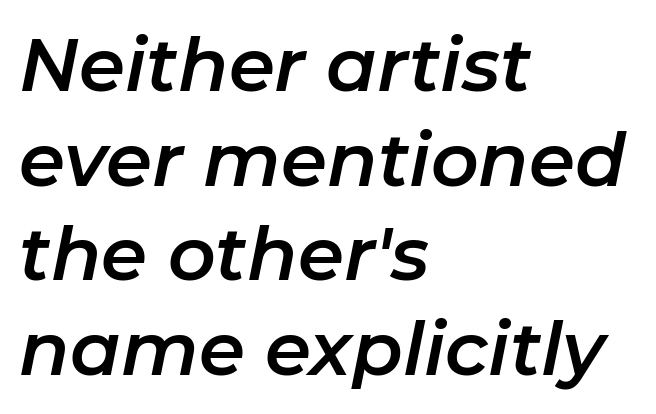
{"italic": "yes", "lean": "right", "slant_degrees": 11, "width": "normal", "stroke_contrast": "low", "x_height": "medium", "monospaced": "no", "underline": "no", "align": "left", "line_spacing": "normal", "line_spacing_ratio": 1.28, "letter_spacing": "normal", "letter_spacing_em": 0.0, "glyph_px": 74}
